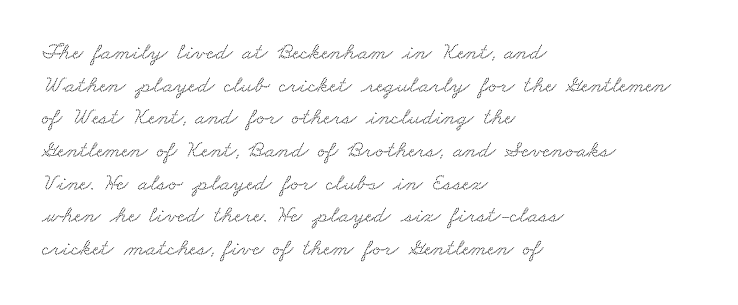
{"underline": "no", "align": "left", "line_spacing": "normal", "line_spacing_ratio": 1.36, "letter_spacing": "normal", "letter_spacing_em": 0.0, "glyph_px": 24}
